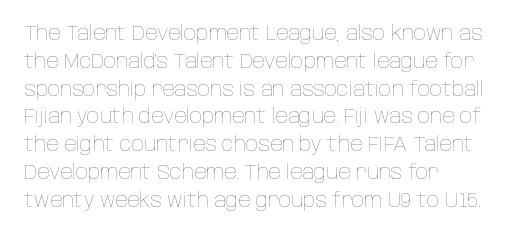
Q: Is the text bold? A: No.
Q: Is the text italic (slanted)? A: No, it is upright.
Q: Is the text underlined? A: No.
Q: How is the paragraph aligned? A: Left-aligned.
Q: Is the spacing between letters normal or unusually wide? A: Normal.
Q: Is the spacing between lines tight, normal or loose? A: Normal.
